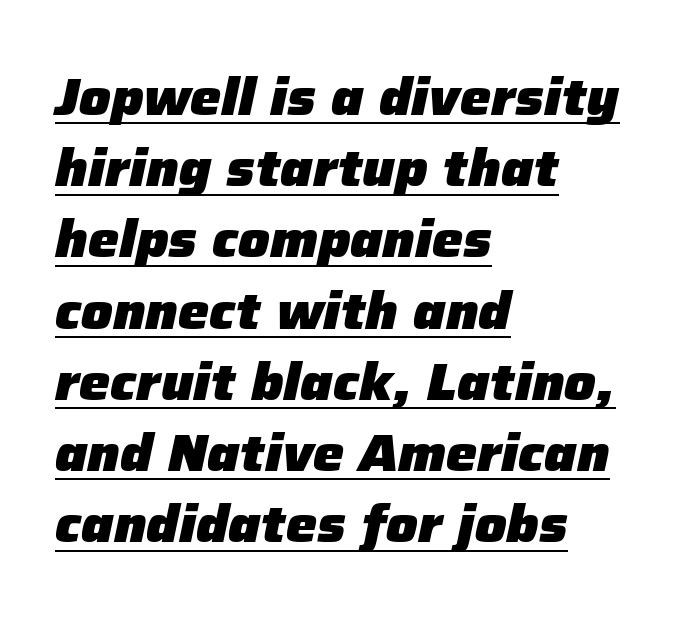
{"italic": "yes", "lean": "right", "slant_degrees": 12, "bold": "yes", "weight": "heavy", "width": "normal", "stroke_contrast": "low", "x_height": "medium", "monospaced": "no", "underline": "yes", "align": "left", "line_spacing": "normal", "line_spacing_ratio": 1.37, "letter_spacing": "normal", "letter_spacing_em": 0.0, "glyph_px": 52}
